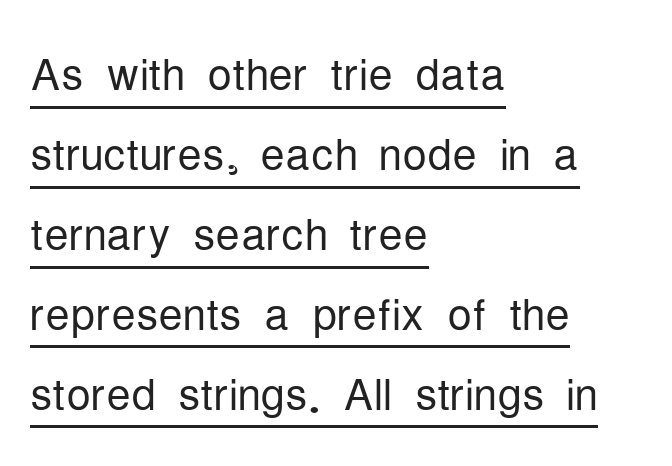
{"serif": "no", "italic": "no", "bold": "no", "weight": "light", "width": "condensed", "stroke_contrast": "low", "x_height": "medium", "monospaced": "no", "underline": "yes", "align": "left", "line_spacing": "normal", "line_spacing_ratio": 1.31, "letter_spacing": "normal", "letter_spacing_em": 0.0, "glyph_px": 61}
